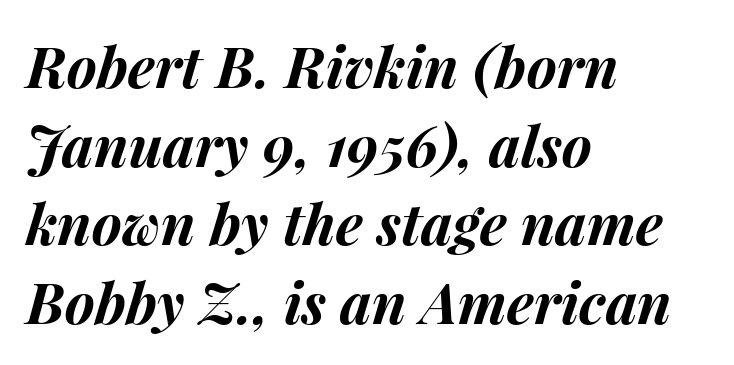
When letters slant like this, we call the style italic. Check the space under the baseline: it is left empty. Stroke thickness is high; the sample reads as a true bold. A classic flush-left, rag-right setting is used for this passage.
